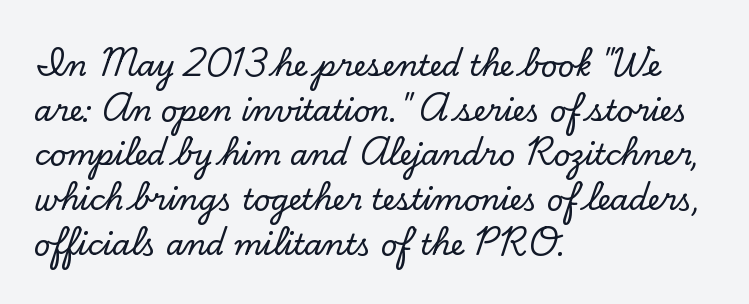
Q: Is the text italic (slanted)? A: Yes.
Q: Is the typeface a serif or a sans-serif typeface? A: Serif.
Q: Is the text underlined? A: No.
Q: How is the paragraph aligned? A: Left-aligned.
Q: Is the spacing between letters normal or unusually wide? A: Normal.
Q: Is the spacing between lines tight, normal or loose? A: Normal.
Q: Width (condensed, normal, or wide)? A: Normal.
Q: Stroke contrast? A: Low.
Q: x-height? A: Small.
Q: Monospaced? A: No.
